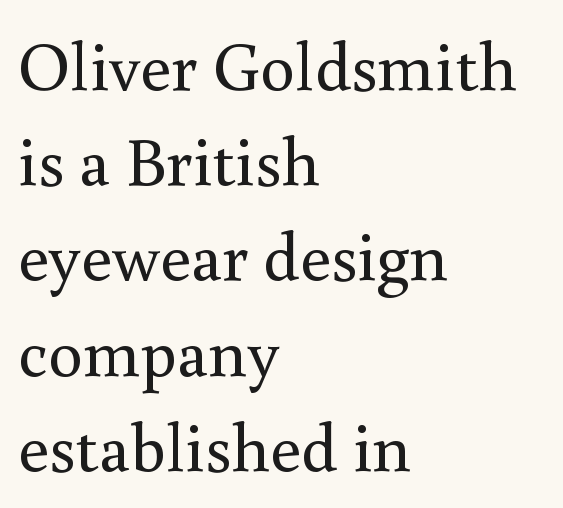
The axis of the letterforms is exactly vertical. A bare baseline throughout the passage. The line texture is even and compact thanks to regular tracking. Font category for this specimen: serif.
